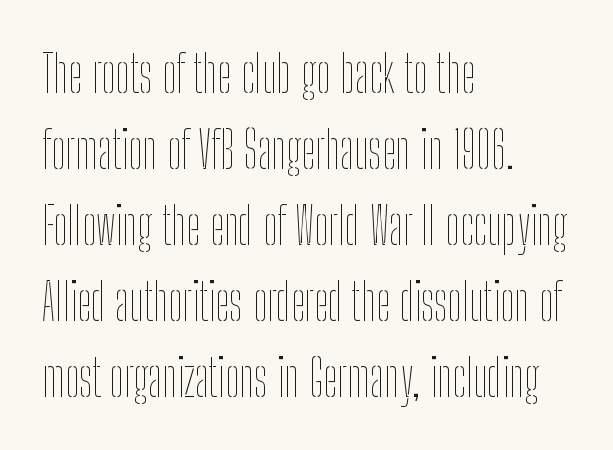
Stem width sits at or under what a default text font uses. Observe the ordinary spacing: letters are neighbours, not strangers. Is there much room between lines? A standard amount, neither cramped nor airy. Letters rest on an invisible, unmarked baseline.
